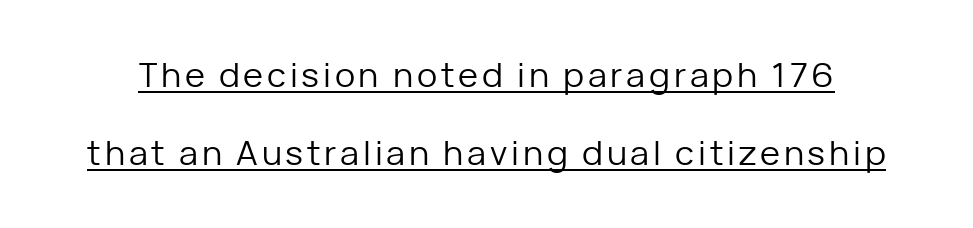
{"serif": "no", "italic": "no", "bold": "no", "weight": "regular", "width": "normal", "stroke_contrast": "low", "x_height": "medium", "monospaced": "no", "underline": "yes", "line_spacing": "loose", "line_spacing_ratio": 2.29, "glyph_px": 34}
